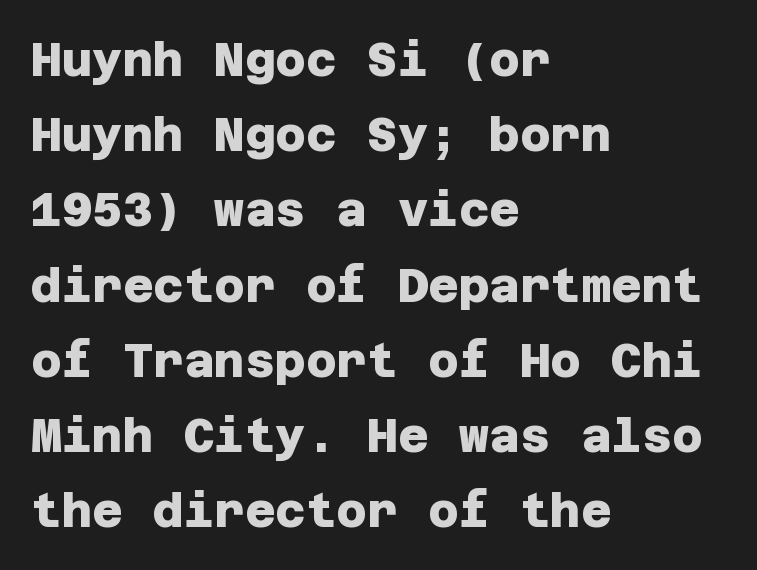
The image shows 47 px heavy sans-serif type; set left-aligned, normal line spacing (1.6x), normal letter spacing, not underlined; low stroke contrast and a large x-height.
